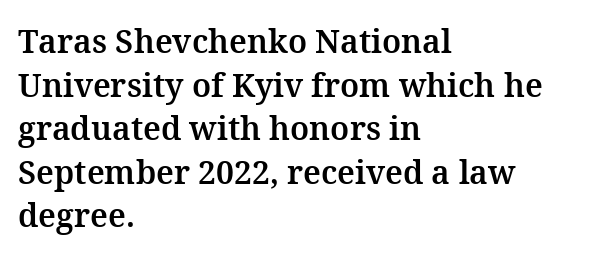
These lines sit exactly where default settings would place them. Letters rest on an invisible, unmarked baseline. This rendering employs a face with finishing strokes, i.e., a serif. A typesetter would mark this as roman, not italic. Compared with a centered layout, this one pins lines to the left instead. Compared with typical body copy, the letter spacing here is the same.
